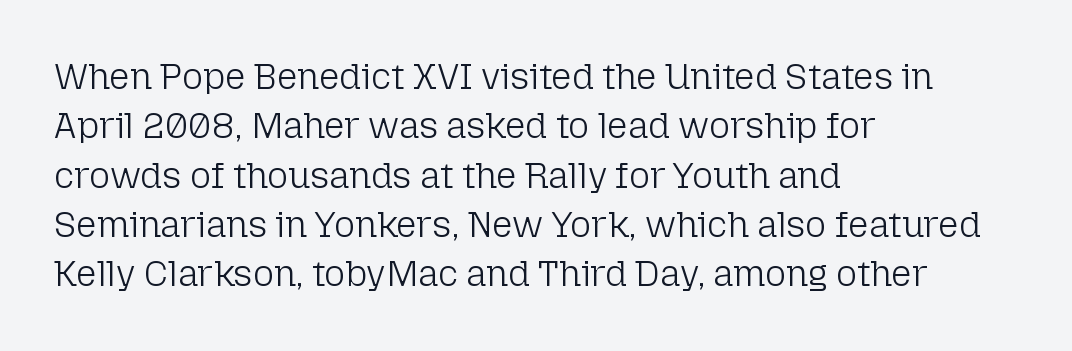
{"serif": "no", "italic": "no", "bold": "no", "weight": "light", "width": "normal", "stroke_contrast": "low", "x_height": "medium", "monospaced": "no", "underline": "no", "align": "left", "line_spacing": "normal", "line_spacing_ratio": 1.37, "letter_spacing": "normal", "letter_spacing_em": 0.0, "glyph_px": 36}
